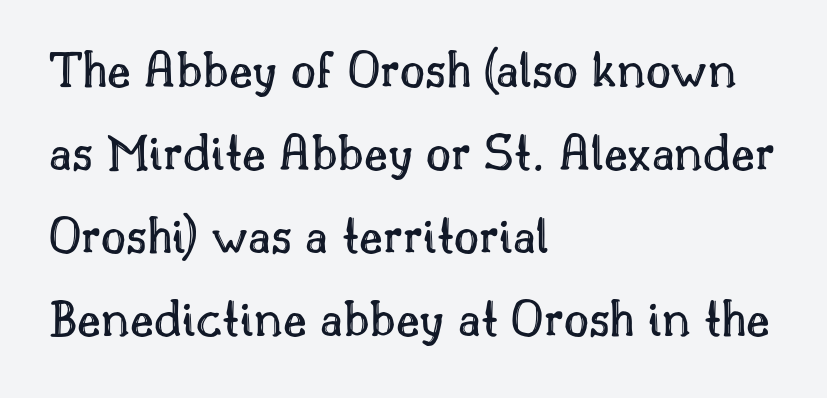
The image shows 54 px text type, upright; set left-aligned, normal line spacing (1.54x), normal letter spacing, not underlined; a small x-height.
